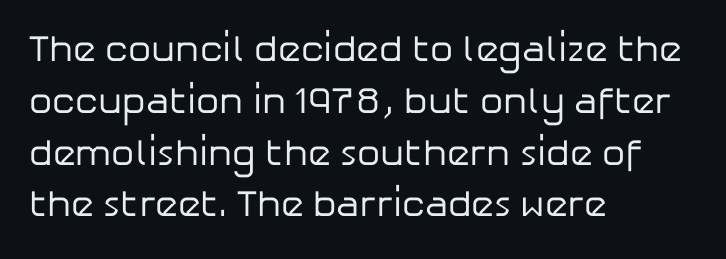
These lines keep a tight, regular rhythm from letter to letter. No feet cap the strokes, marking this as sans-serif type. The passage shown is typed in a proportional face where columns would drift. Weight class: somewhere from thin through regular. The rendering anchors every line to the left-hand side. Nobody drew a line under any word here.
